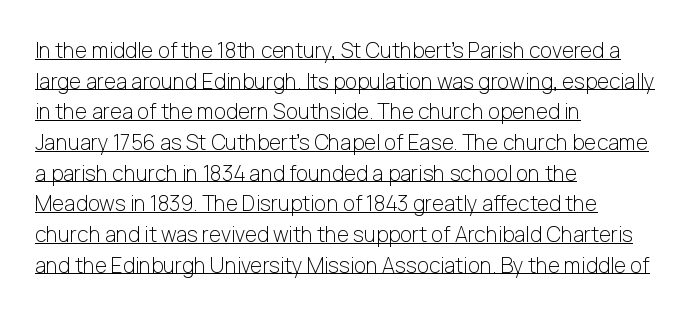
{"italic": "no", "bold": "no", "underline": "yes", "align": "left", "line_spacing": "normal", "line_spacing_ratio": 1.46, "letter_spacing": "normal", "letter_spacing_em": 0.0, "glyph_px": 21}
